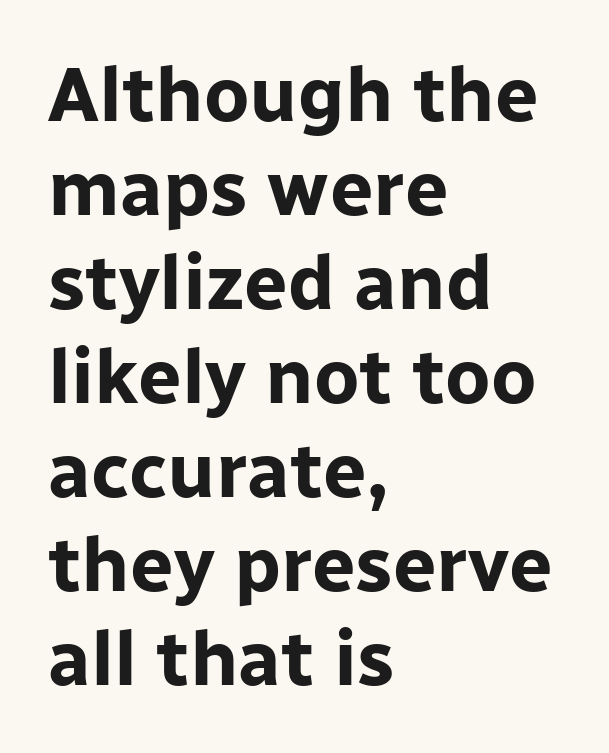
The image shows 77 px bold sans-serif type, upright; set left-aligned, line spacing 1.22x, normal letter spacing, not underlined; low stroke contrast and a medium x-height.
